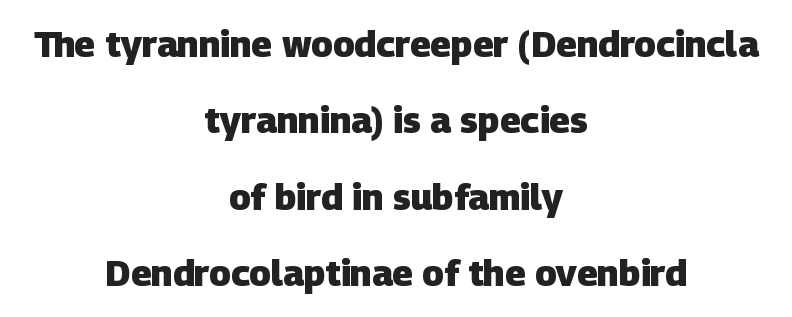
On the weight axis this lands at bold, roughly 700. Note: no serifs on the glyphs. The whitespace from short lines is split evenly between both sides. The leading is generous, giving the passage an open texture. Does extra space separate the letters? No, they use regular spacing.
